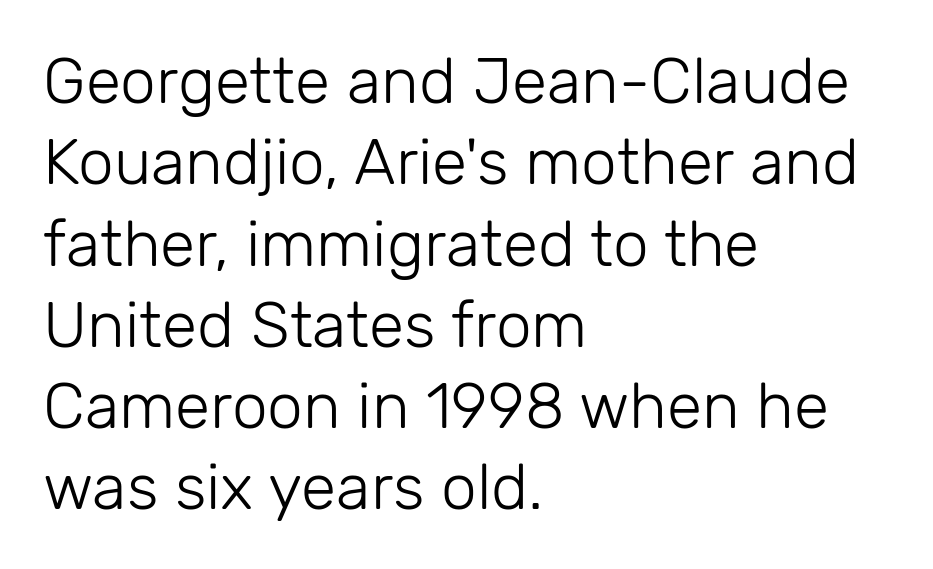
Q: Is the text bold? A: No.
Q: Is the text italic (slanted)? A: No, it is upright.
Q: Is the typeface a serif or a sans-serif typeface? A: Sans-serif.
Q: Is the text underlined? A: No.
Q: How is the paragraph aligned? A: Left-aligned.
Q: Is the spacing between letters normal or unusually wide? A: Normal.
Q: Is the spacing between lines tight, normal or loose? A: Normal.
Q: Width (condensed, normal, or wide)? A: Normal.
Q: Stroke contrast? A: Low.
Q: x-height? A: Medium.
Q: Monospaced? A: No.
